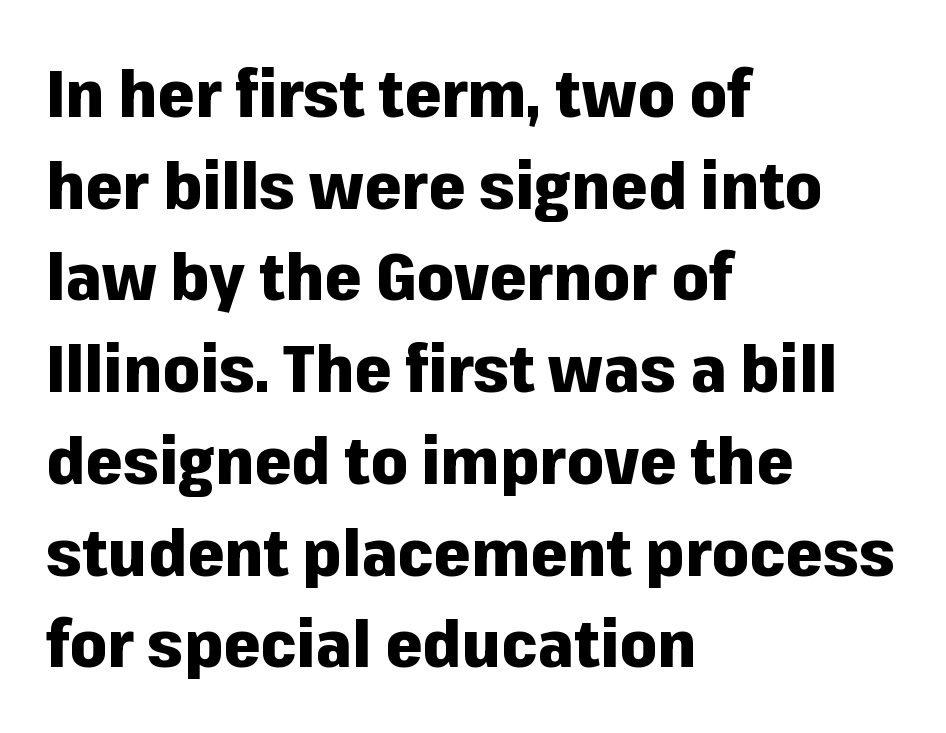
The image shows 66 px heavy sans-serif type, upright; set left-aligned, normal line spacing (1.39x), normal letter spacing, not underlined; low stroke contrast and a medium x-height.
